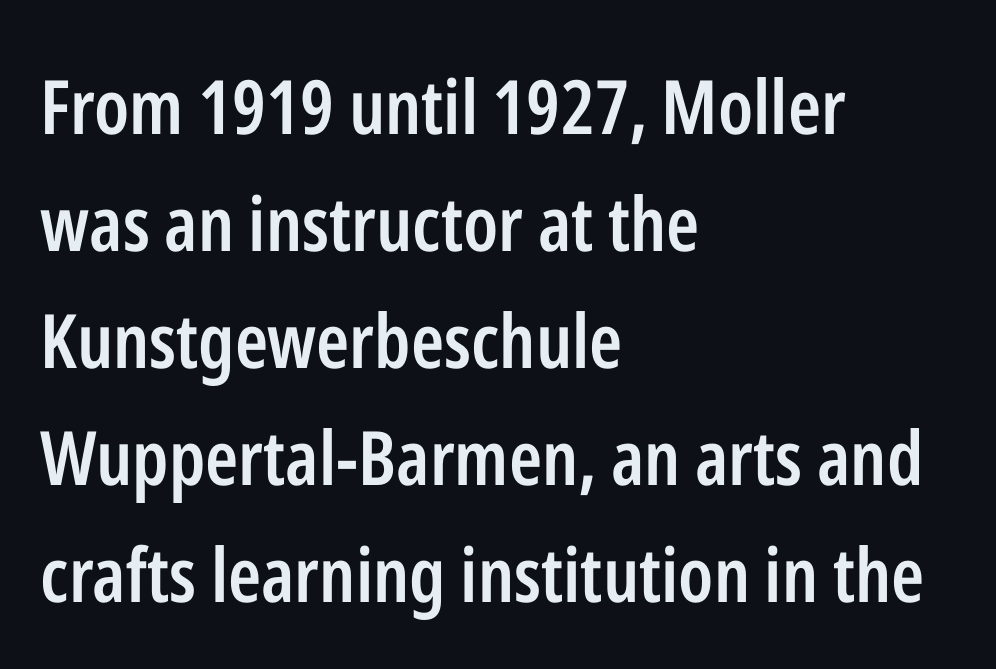
The image shows 75 px semibold, condensed sans-serif type, upright; set left-aligned, normal line spacing (1.56x), normal letter spacing, not underlined; low stroke contrast and a medium x-height.
